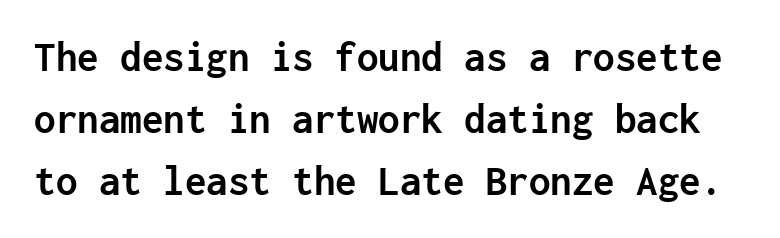
The image shows 43 px semibold sans-serif type, upright, monospaced; set normal line spacing (1.44x), normal letter spacing, not underlined; low stroke contrast and a medium x-height.
